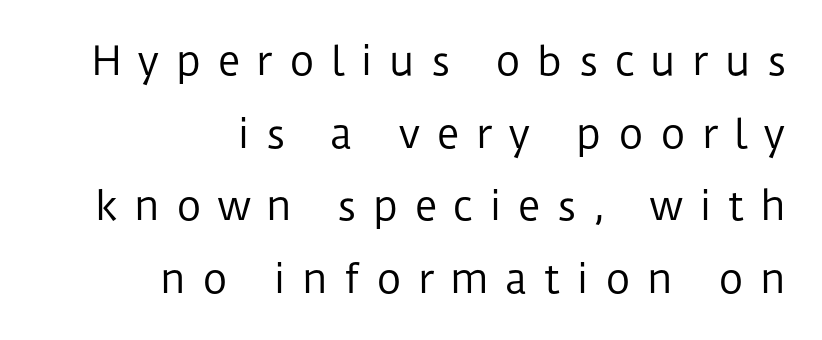
{"serif": "no", "italic": "no", "bold": "no", "weight": "regular", "width": "normal", "stroke_contrast": "low", "x_height": "medium", "monospaced": "no", "underline": "no", "align": "right", "line_spacing_ratio": 1.86, "letter_spacing": "wide", "letter_spacing_em": 0.41, "glyph_px": 39}
